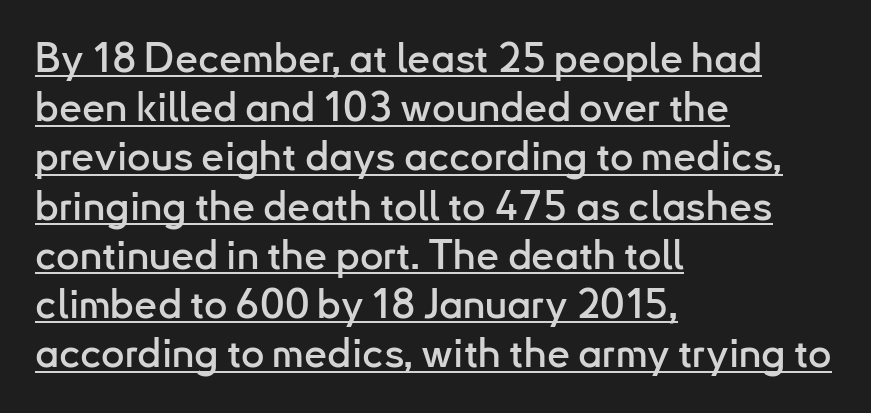
The image shows 41 px sans-serif type, upright; set left-aligned, line spacing 1.2x, normal letter spacing, underlined; low stroke contrast and a small x-height.
